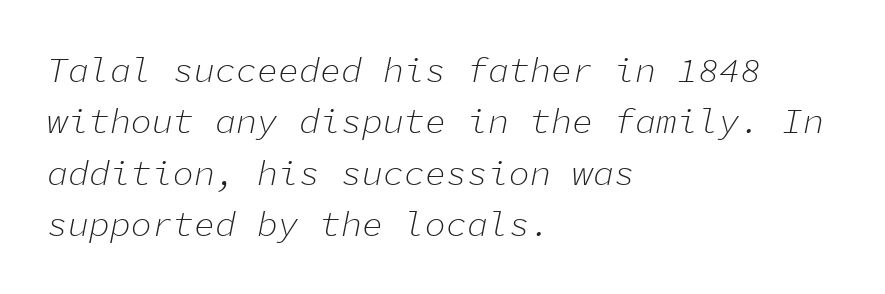
Italic? Definitely — the glyphs are oblique. No extra tracking has been applied to these lines. This is not heavy type; no bold has been used. Leading matches the norm, producing a regular column. A clean baseline with only descenders dipping below it. Horizontally, the lines are justified to the leading edge only.
